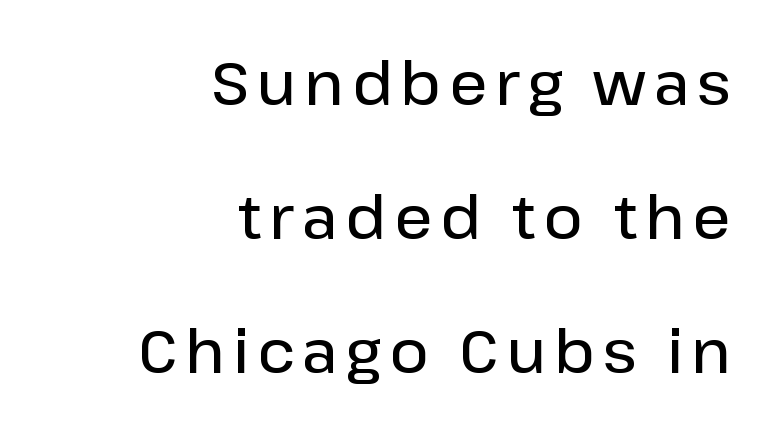
The image shows 60 px semibold sans-serif type, upright; set right-aligned, loose line spacing (2.23x), not underlined; low stroke contrast and a medium x-height.
